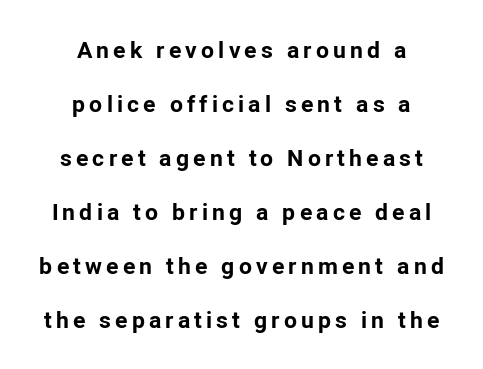
The image shows 23 px bold type, upright; set centered, loose line spacing (2.35x), not underlined.
